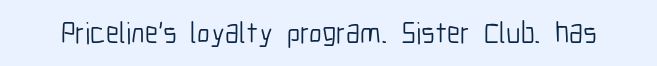
Q: Is the text bold? A: No.
Q: Is the text italic (slanted)? A: No, it is upright.
Q: Is the typeface a serif or a sans-serif typeface? A: Sans-serif.
Q: Is the text underlined? A: No.
Q: Is the spacing between letters normal or unusually wide? A: Normal.
Q: Width (condensed, normal, or wide)? A: Condensed.
Q: Stroke contrast? A: Low.
Q: x-height? A: Medium.
Q: Monospaced? A: No.
